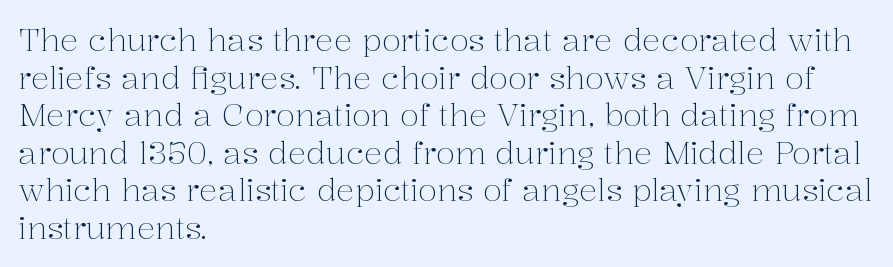
Q: Is the text bold? A: No.
Q: Is the text italic (slanted)? A: No, it is upright.
Q: Is the typeface a serif or a sans-serif typeface? A: Serif.
Q: Is the text underlined? A: No.
Q: How is the paragraph aligned? A: Left-aligned.
Q: Is the spacing between letters normal or unusually wide? A: Normal.
Q: Width (condensed, normal, or wide)? A: Normal.
Q: Stroke contrast? A: Medium.
Q: x-height? A: Medium.
Q: Monospaced? A: No.
